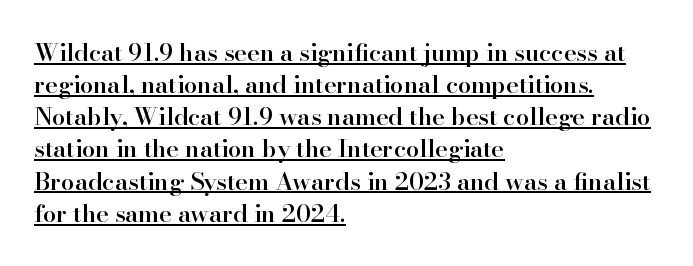
Q: Is the text bold? A: Semi-bold.
Q: Is the text italic (slanted)? A: No, it is upright.
Q: Is the text underlined? A: Yes.
Q: How is the paragraph aligned? A: Left-aligned.
Q: Is the spacing between letters normal or unusually wide? A: Normal.
Q: Is the spacing between lines tight, normal or loose? A: Normal.
